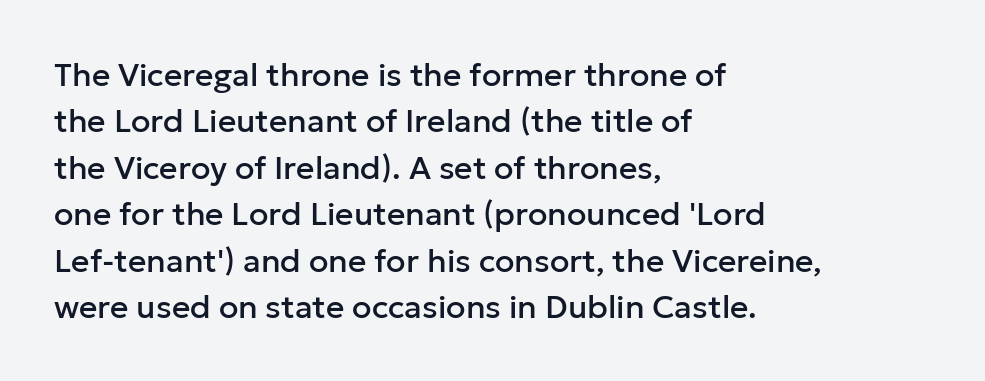
Q: Is the text italic (slanted)? A: No, it is upright.
Q: Is the typeface a serif or a sans-serif typeface? A: Sans-serif.
Q: Is the text underlined? A: No.
Q: How is the paragraph aligned? A: Left-aligned.
Q: Is the spacing between letters normal or unusually wide? A: Normal.
Q: Is the spacing between lines tight, normal or loose? A: Normal.
Q: Width (condensed, normal, or wide)? A: Normal.
Q: Stroke contrast? A: Low.
Q: x-height? A: Medium.
Q: Monospaced? A: No.
